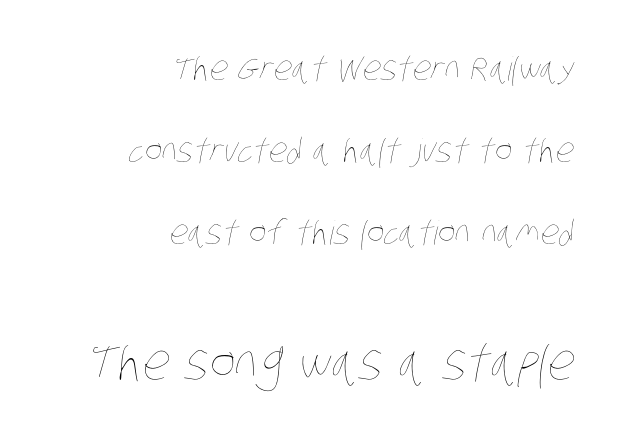
Q: Is the text bold? A: No.
Q: Is the text underlined? A: No.
Q: How is the paragraph aligned? A: Right-aligned.
Q: Is the spacing between letters normal or unusually wide? A: Normal.
Q: Is the spacing between lines tight, normal or loose? A: Loose.
Q: Which block of text is set in a larger size, the first (top) or the second (bottom)? A: The second (bottom) one.
Q: Width (condensed, normal, or wide)? A: Condensed.
Q: Stroke contrast? A: Low.
Q: x-height? A: Large.
Q: Monospaced? A: No.
